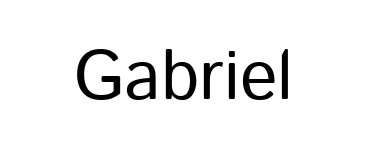
Q: Is the text italic (slanted)? A: No, it is upright.
Q: Is the typeface a serif or a sans-serif typeface? A: Sans-serif.
Q: Is the text underlined? A: No.
Q: Is the spacing between letters normal or unusually wide? A: Normal.
Q: Width (condensed, normal, or wide)? A: Normal.
Q: Stroke contrast? A: Low.
Q: x-height? A: Medium.
Q: Monospaced? A: No.
